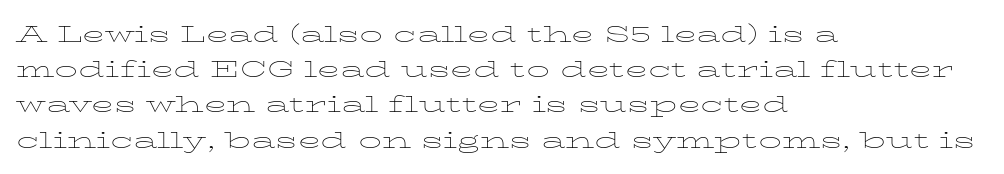
Q: Is the text bold? A: No.
Q: Is the text italic (slanted)? A: No, it is upright.
Q: Is the text underlined? A: No.
Q: How is the paragraph aligned? A: Left-aligned.
Q: Is the spacing between letters normal or unusually wide? A: Normal.
Q: Is the spacing between lines tight, normal or loose? A: Normal.
